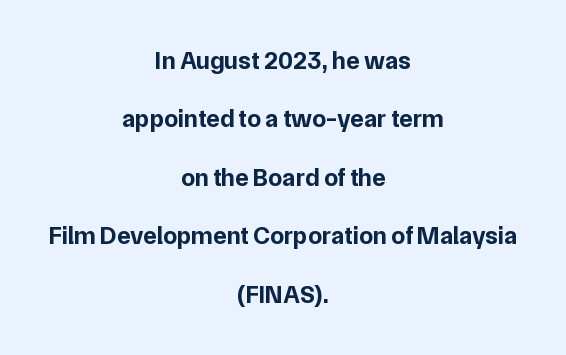
The image shows 25 px bold type, upright; set centered, loose line spacing (2.34x), normal letter spacing, not underlined.
